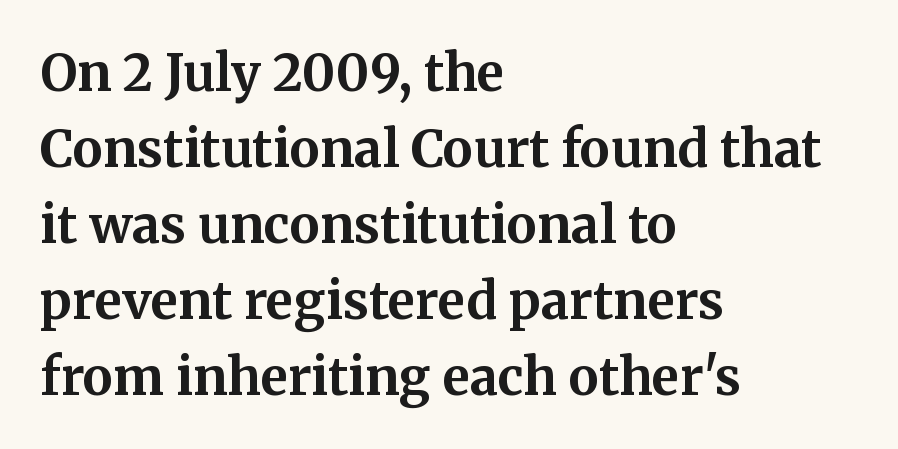
Honestly, there is no underline to notice here at all. To sum up the face: it has serifs. Rows of type keep a routine distance in the vertical direction. Nobody touched the tracking dial on this one. The face used here is proportionally spaced, like ordinary book or web type.
